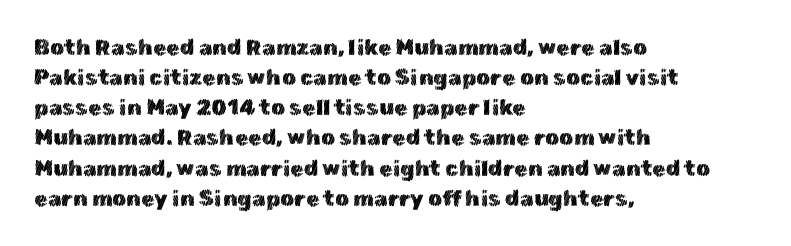
Q: Is the text italic (slanted)? A: No, it is upright.
Q: Is the text underlined? A: No.
Q: How is the paragraph aligned? A: Left-aligned.
Q: Is the spacing between letters normal or unusually wide? A: Normal.
Q: Is the spacing between lines tight, normal or loose? A: Normal.
